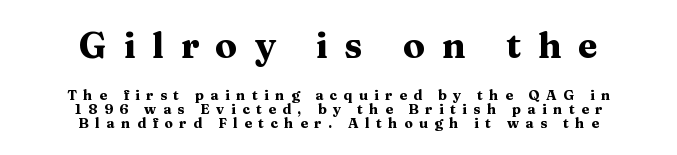
Q: Is the text bold? A: Yes.
Q: Is the text italic (slanted)? A: No, it is upright.
Q: Is the typeface a serif or a sans-serif typeface? A: Serif.
Q: Is the text underlined? A: No.
Q: How is the paragraph aligned? A: Centered.
Q: Is the spacing between letters normal or unusually wide? A: Unusually wide.
Q: Is the spacing between lines tight, normal or loose? A: Tight.
Q: Which block of text is set in a larger size, the first (top) or the second (bottom)? A: The first (top) one.
Q: Width (condensed, normal, or wide)? A: Wide.
Q: Stroke contrast? A: Medium.
Q: x-height? A: Medium.
Q: Monospaced? A: No.
